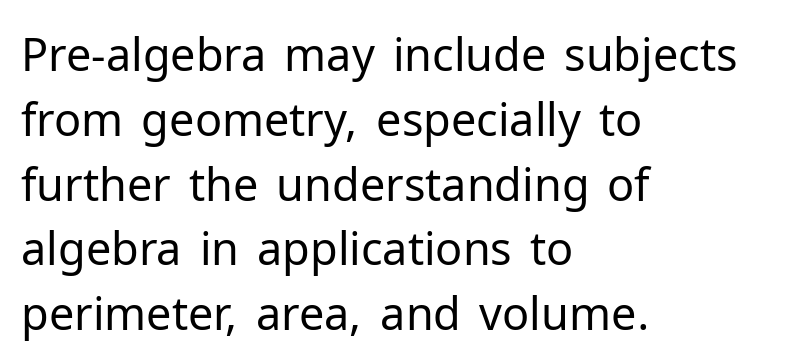
Do the characters align in a grid? No, the font is proportional. If you drew a line through each stem, it would be perfectly vertical. What's the leading like? Ordinary, nothing unusual. I'd call this a sans setting — the letters go barefoot.
